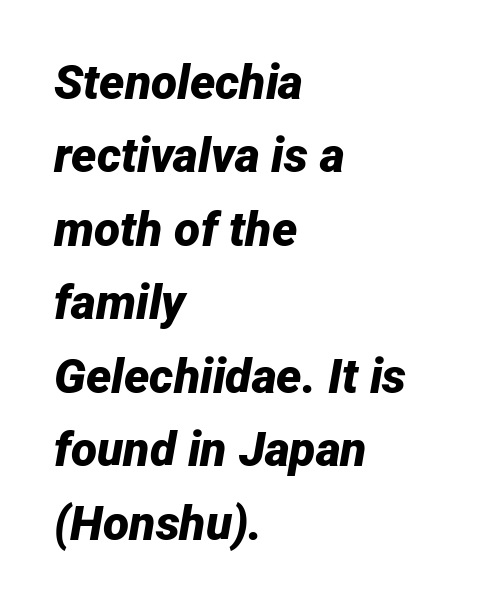
Plain, unruled lines of type. Note the varied advance widths — an 'i' is clearly narrower than an 'm'. Does the lettering tilt? It does — this is italic. These words are printed bold, with thick strokes throughout. This rendering uses left alignment, leaving the right contour irregular.
